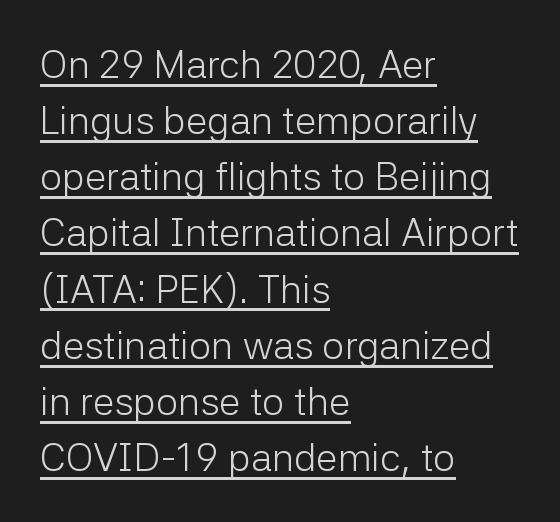
The image shows 39 px light sans-serif type, upright; set left-aligned, normal line spacing (1.44x), normal letter spacing, underlined; low stroke contrast and a medium x-height.
